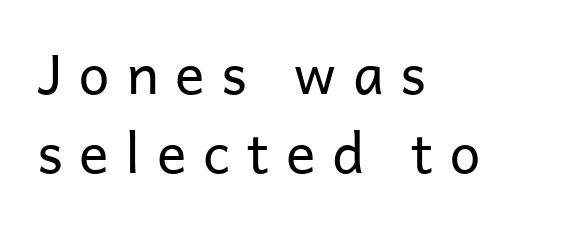
The image shows 55 px regular-weight sans-serif type, upright; set left-aligned, normal line spacing (1.43x), unusually wide letter spacing (+0.3 em), not underlined; low stroke contrast and a medium x-height.
